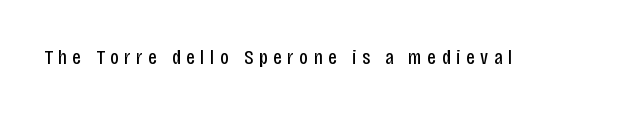
The image shows 21 px text type, upright; set unusually wide letter spacing (+0.26 em), not underlined.
